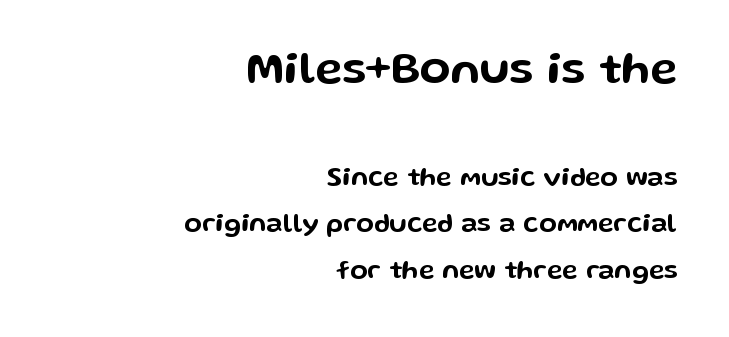
Glance below the letters and you will spot only blank space. The letters advance in unequal steps, a hallmark of proportional type. If you drew a ruler down the right edge, every line would touch it. The characters display no serif detailing; their extremities are plain. You could call the tracking neutral — neither tight nor loose.
